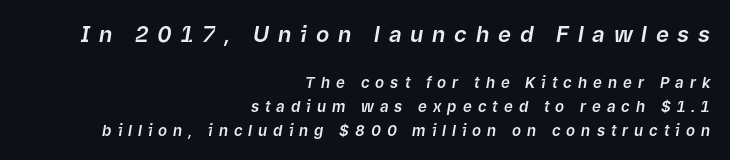
The lettering tilts uniformly, giving the passage an italic look. Loose tracking; the words dissolve into strings of separated letters. Caption: multi-line text, flush right, ragged left. If you squint, the top block still reads clearly — it's the larger of the two.
